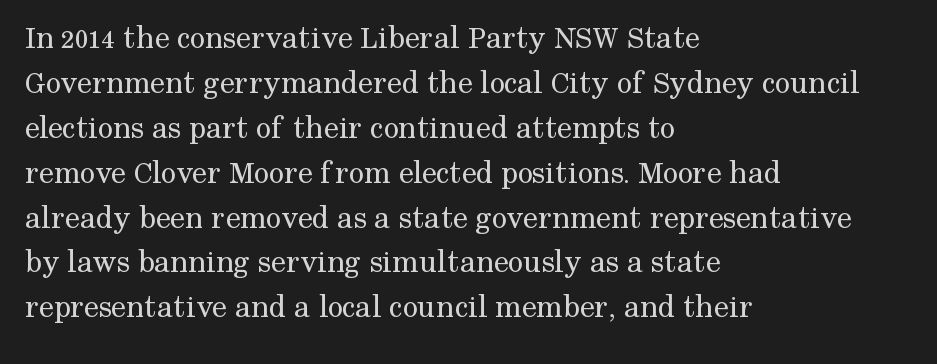
Each letter's strokes conclude with small projecting serifs. Does the leading feel generous? No, just average. The lettering stays uniformly vertical, giving the passage a roman look. The rendering uses natural spacing where letterforms have individual widths. The characters are drawn with everyday or finer stroke widths. Here the glyphs are tracked normally, forming tight word shapes.
